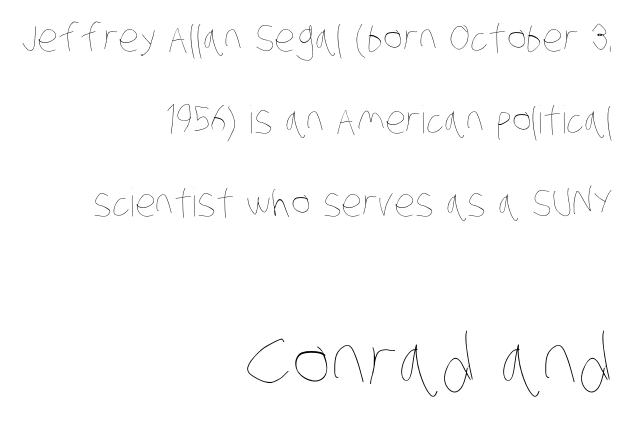
Q: Is the text bold? A: No.
Q: Is the text underlined? A: No.
Q: How is the paragraph aligned? A: Right-aligned.
Q: Is the spacing between letters normal or unusually wide? A: Normal.
Q: Is the spacing between lines tight, normal or loose? A: Loose.
Q: Which block of text is set in a larger size, the first (top) or the second (bottom)? A: The second (bottom) one.
Q: Width (condensed, normal, or wide)? A: Condensed.
Q: Stroke contrast? A: Low.
Q: x-height? A: Large.
Q: Monospaced? A: No.
